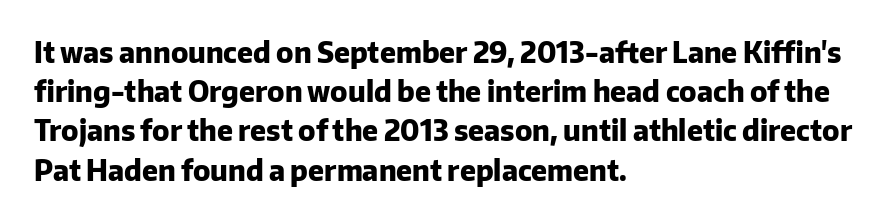
Letter spacing: default. Type without underlining. Which margin do the lines hug? The left one — the right edge is uneven. The glyphs in this specimen are sans serif.
